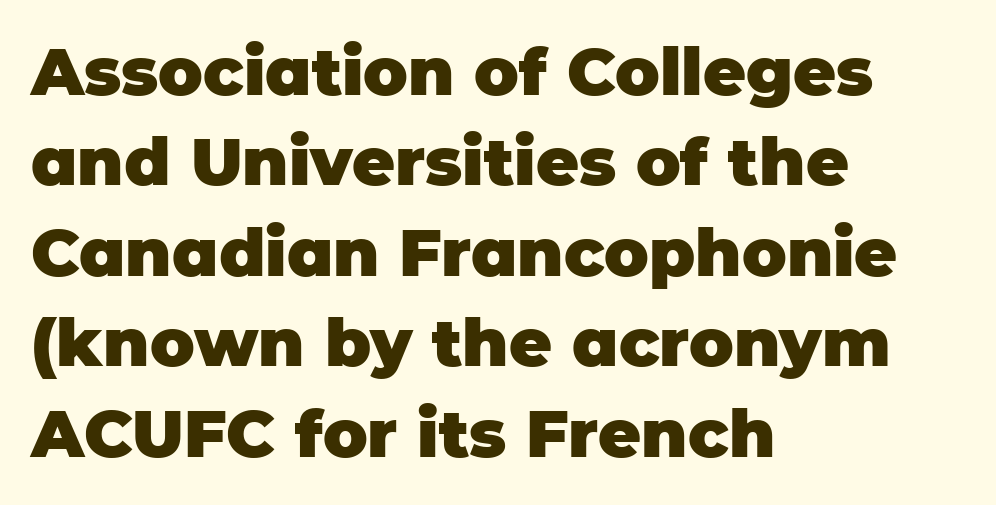
Q: Is the text bold? A: Yes.
Q: Is the text italic (slanted)? A: No, it is upright.
Q: Is the typeface a serif or a sans-serif typeface? A: Sans-serif.
Q: Is the text underlined? A: No.
Q: How is the paragraph aligned? A: Left-aligned.
Q: Is the spacing between letters normal or unusually wide? A: Normal.
Q: Is the spacing between lines tight, normal or loose? A: Normal.
Q: Width (condensed, normal, or wide)? A: Normal.
Q: Stroke contrast? A: Low.
Q: x-height? A: Large.
Q: Monospaced? A: No.
